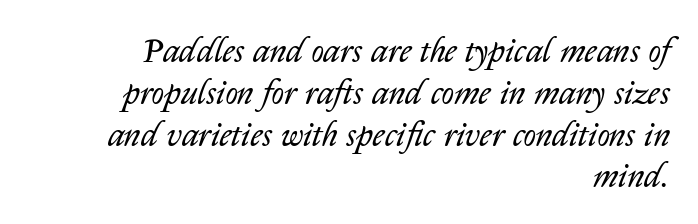
Nothing unusual about the tracking: characters are spaced as the font intends. This sample is right-justified, so line beginnings fall wherever the words allow. The characters are drawn with everyday or finer stroke widths. Think of a printed novel: that variable character pitch is what you see here.
